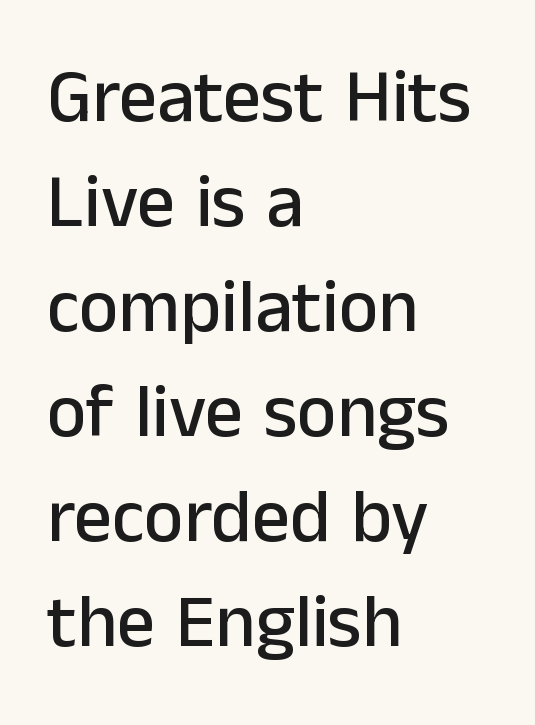
{"serif": "no", "italic": "no", "width": "normal", "stroke_contrast": "low", "x_height": "medium", "monospaced": "no", "underline": "no", "align": "left", "line_spacing": "normal", "line_spacing_ratio": 1.4, "letter_spacing": "normal", "letter_spacing_em": 0.0, "glyph_px": 75}
